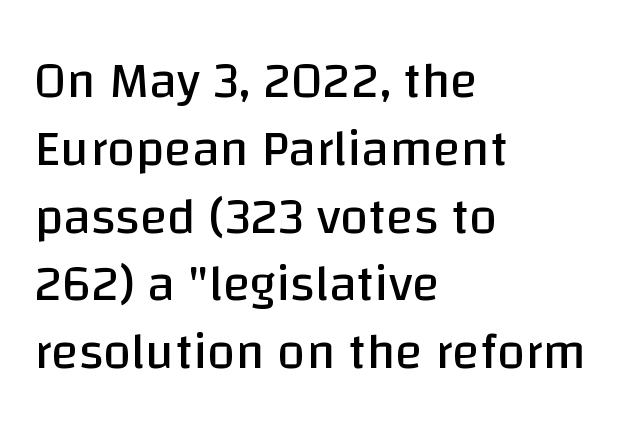
Q: Is the text bold? A: No.
Q: Is the text italic (slanted)? A: No, it is upright.
Q: Is the typeface a serif or a sans-serif typeface? A: Sans-serif.
Q: Is the text underlined? A: No.
Q: How is the paragraph aligned? A: Left-aligned.
Q: Is the spacing between letters normal or unusually wide? A: Normal.
Q: Is the spacing between lines tight, normal or loose? A: Normal.
Q: Width (condensed, normal, or wide)? A: Normal.
Q: Stroke contrast? A: Low.
Q: x-height? A: Large.
Q: Monospaced? A: No.
